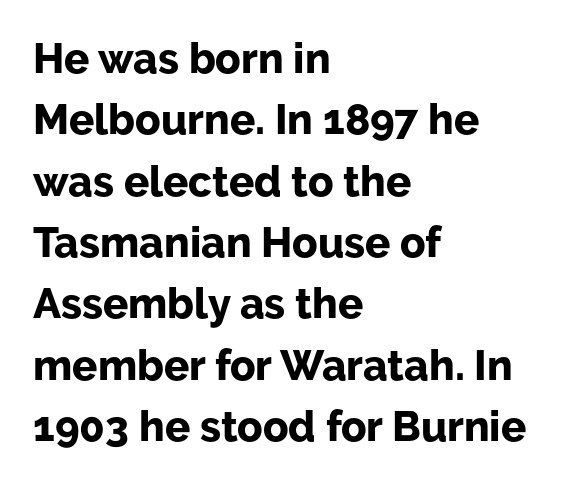
{"serif": "no", "italic": "no", "bold": "yes", "weight": "bold", "width": "normal", "stroke_contrast": "low", "x_height": "medium", "monospaced": "no", "underline": "no", "align": "left", "line_spacing": "normal", "line_spacing_ratio": 1.46, "letter_spacing": "normal", "letter_spacing_em": 0.0, "glyph_px": 42}
